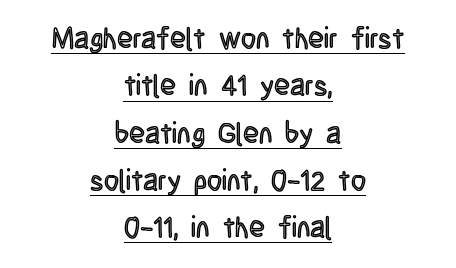
{"italic": "no", "width": "condensed", "x_height": "large", "monospaced": "no", "underline": "yes", "align": "center", "line_spacing": "normal", "line_spacing_ratio": 1.63, "letter_spacing": "normal", "letter_spacing_em": 0.0, "glyph_px": 29}
